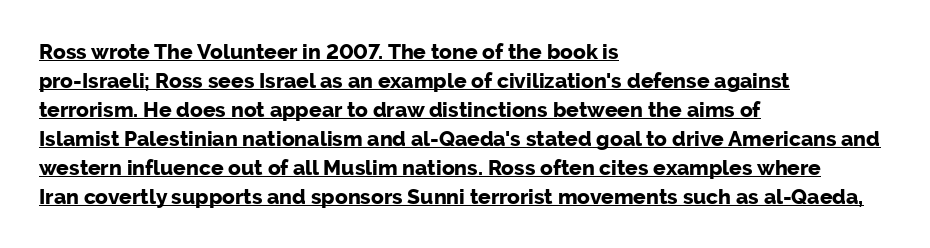
The image shows 21 px bold type, upright; set left-aligned, normal line spacing (1.38x), normal letter spacing, underlined.
